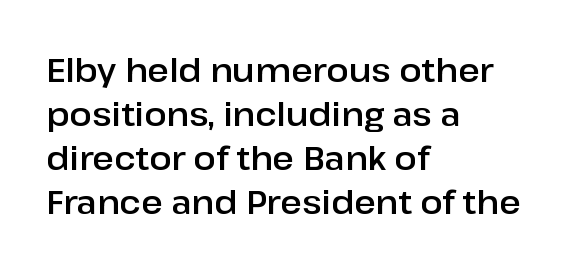
Q: Is the text italic (slanted)? A: No, it is upright.
Q: Is the typeface a serif or a sans-serif typeface? A: Sans-serif.
Q: Is the text underlined? A: No.
Q: How is the paragraph aligned? A: Left-aligned.
Q: Is the spacing between letters normal or unusually wide? A: Normal.
Q: Is the spacing between lines tight, normal or loose? A: Normal.
Q: Width (condensed, normal, or wide)? A: Normal.
Q: Stroke contrast? A: Low.
Q: x-height? A: Medium.
Q: Monospaced? A: No.
